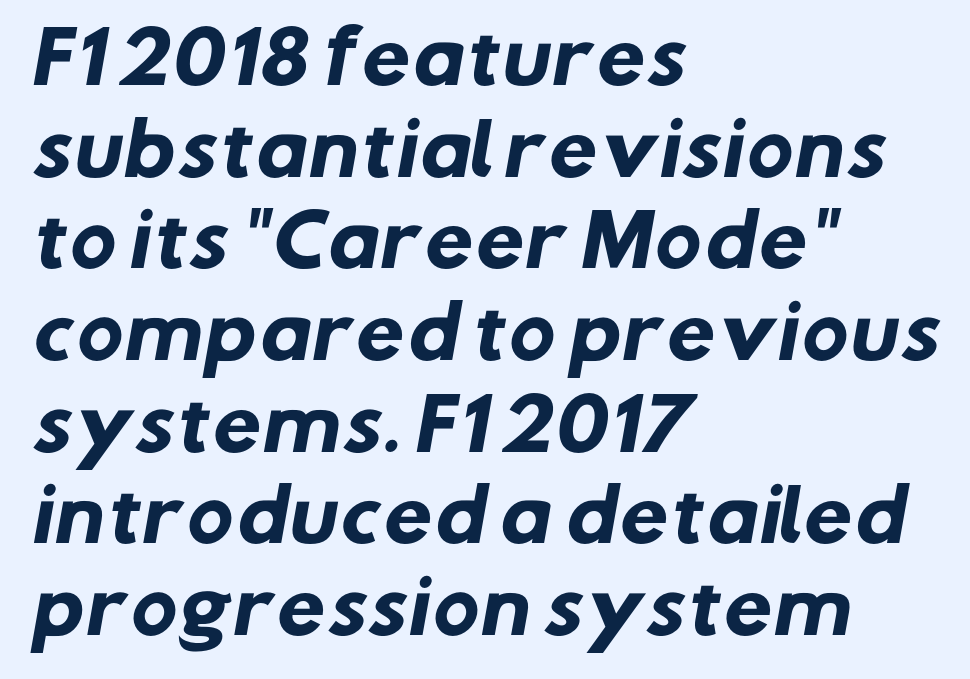
The image shows 70 px heavy sans-serif type; set left-aligned, normal line spacing (1.31x), normal letter spacing, not underlined; low stroke contrast and a medium x-height.
